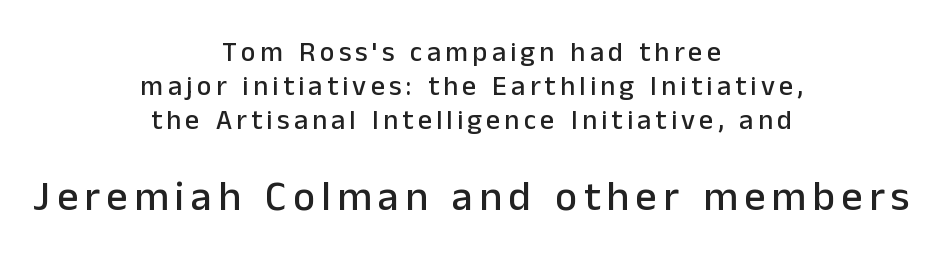
{"serif": "no", "italic": "no", "width": "normal", "stroke_contrast": "low", "x_height": "medium", "monospaced": "no", "underline": "no", "align": "center", "line_spacing_ratio": 1.21, "larger_block": "second", "size_ratio": 1.5, "glyph_px": 42}
